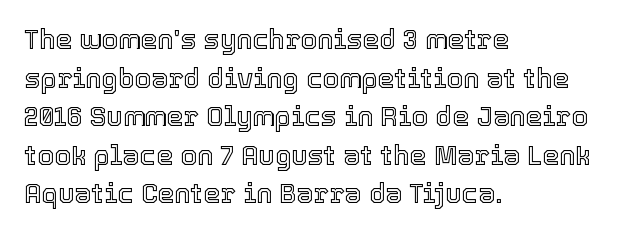
Tracking value appears to be zero — textbook default spacing. The font's upright variant was chosen for this text. Alignment: flush left. Rows of type keep a routine distance in the vertical direction. This rendering features lettering with no underline.
